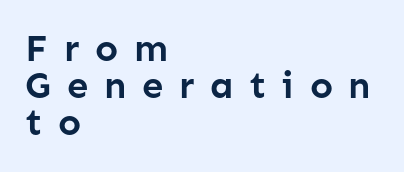
Look at the stroke-to-counter ratio: heavy, a bold. Short and long lines alike share a common starting point at left. Character widths vary here, with narrow letters taking less room than wide ones. Each word looks stretched out because of the extra space between its letters. Underline: absent.
